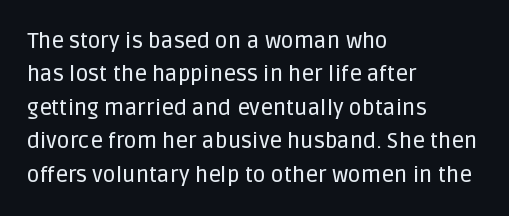
Q: Is the text italic (slanted)? A: No, it is upright.
Q: Is the text underlined? A: No.
Q: How is the paragraph aligned? A: Left-aligned.
Q: Is the spacing between letters normal or unusually wide? A: Normal.
Q: Is the spacing between lines tight, normal or loose? A: Normal.
